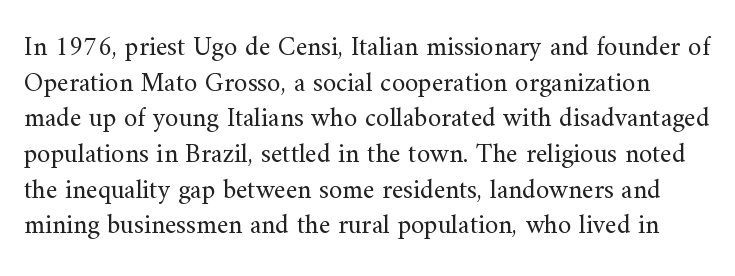
The image shows 27 px text type, upright; set normal line spacing (1.32x), normal letter spacing, not underlined.
